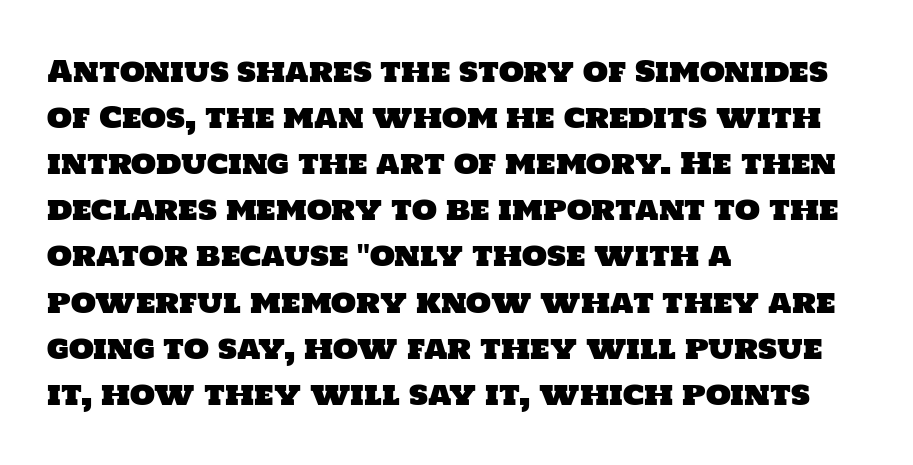
The image shows 29 px sans-serif type; set left-aligned, normal line spacing (1.59x), normal letter spacing, not underlined; low stroke contrast and a large x-height.
